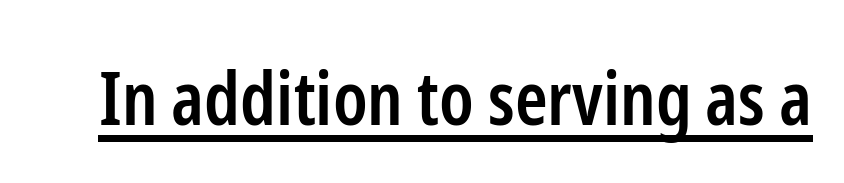
Q: Is the text bold? A: Semi-bold.
Q: Is the text italic (slanted)? A: No, it is upright.
Q: Is the typeface a serif or a sans-serif typeface? A: Sans-serif.
Q: Is the text underlined? A: Yes.
Q: Is the spacing between letters normal or unusually wide? A: Normal.
Q: Width (condensed, normal, or wide)? A: Condensed.
Q: Stroke contrast? A: Low.
Q: x-height? A: Medium.
Q: Monospaced? A: No.
